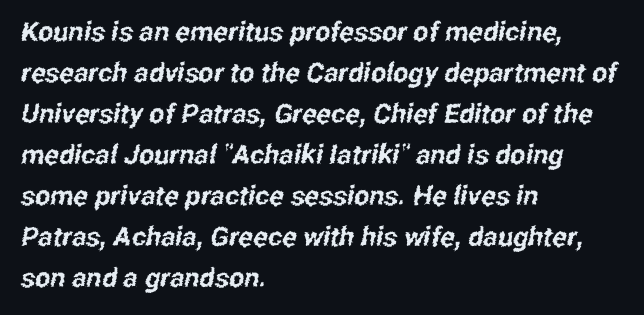
The image shows 27 px text type; set left-aligned, normal line spacing (1.52x), normal letter spacing, not underlined.
